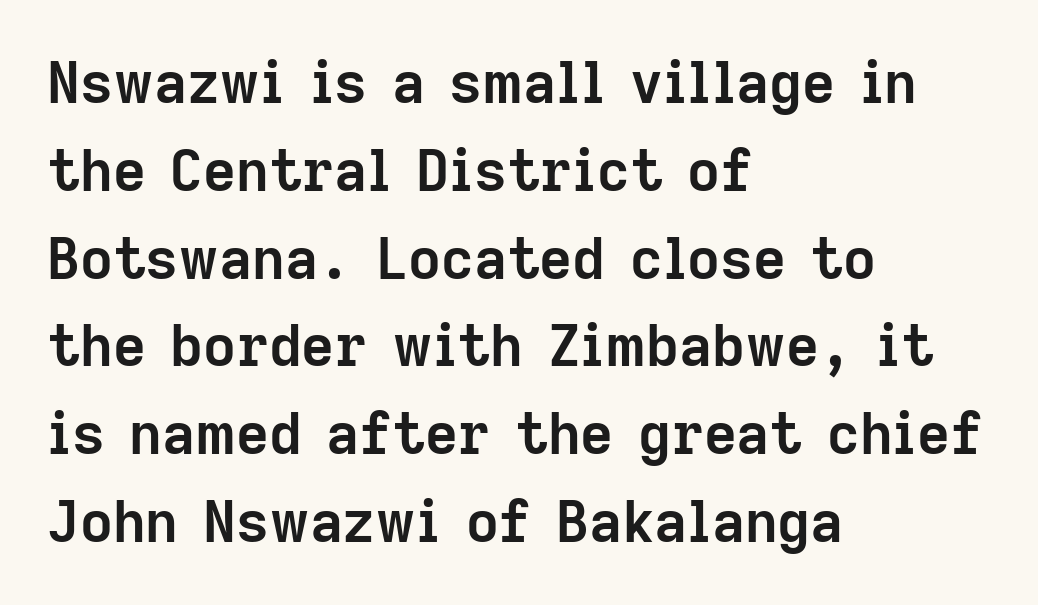
{"serif": "no", "italic": "no", "bold": "yes", "weight": "semibold", "width": "normal", "stroke_contrast": "low", "x_height": "medium", "monospaced": "no", "underline": "no", "align": "left", "line_spacing": "normal", "line_spacing_ratio": 1.54, "letter_spacing": "normal", "letter_spacing_em": 0.0, "glyph_px": 57}
